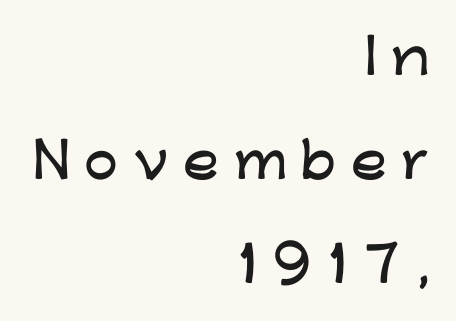
The image shows 48 px wide sans-serif type, upright; set right-aligned, loose line spacing (2.17x), unusually wide letter spacing (+0.31 em), not underlined; low stroke contrast and a medium x-height.
